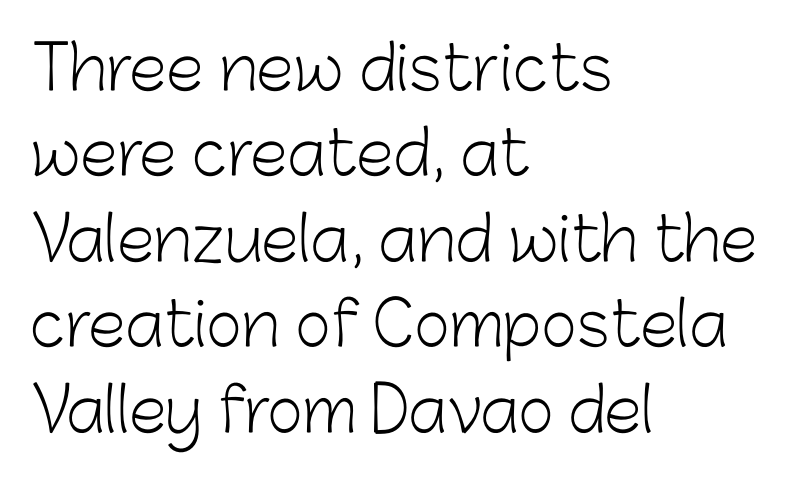
Q: Is the text bold? A: No.
Q: Is the text italic (slanted)? A: No, it is upright.
Q: Is the typeface a serif or a sans-serif typeface? A: Sans-serif.
Q: Is the text underlined? A: No.
Q: How is the paragraph aligned? A: Left-aligned.
Q: Is the spacing between letters normal or unusually wide? A: Normal.
Q: Is the spacing between lines tight, normal or loose? A: Normal.
Q: Width (condensed, normal, or wide)? A: Normal.
Q: Stroke contrast? A: Low.
Q: x-height? A: Medium.
Q: Monospaced? A: No.
